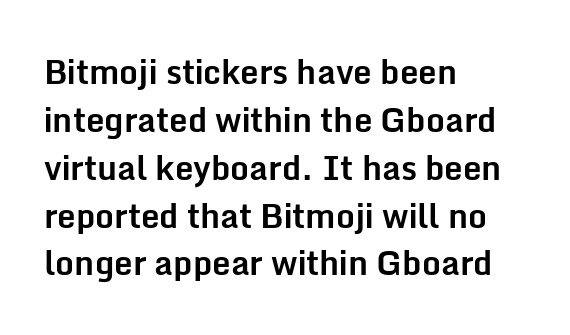
The rendering uses natural spacing where letterforms have individual widths. The rendering keeps characters at their native spacing. The glyphs in this specimen are sans serif. Horizontally, the lines are justified to the leading edge only.
